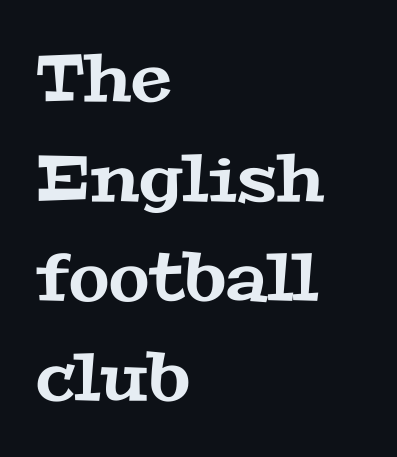
Q: Is the typeface a serif or a sans-serif typeface? A: Serif.
Q: Is the text underlined? A: No.
Q: How is the paragraph aligned? A: Left-aligned.
Q: Is the spacing between letters normal or unusually wide? A: Normal.
Q: Is the spacing between lines tight, normal or loose? A: Normal.
Q: Width (condensed, normal, or wide)? A: Wide.
Q: Stroke contrast? A: Medium.
Q: x-height? A: Medium.
Q: Monospaced? A: No.
